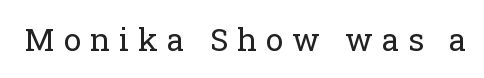
The image shows 31 px regular-weight serif type, upright; set unusually wide letter spacing (+0.29 em), not underlined; low stroke contrast and a medium x-height.
